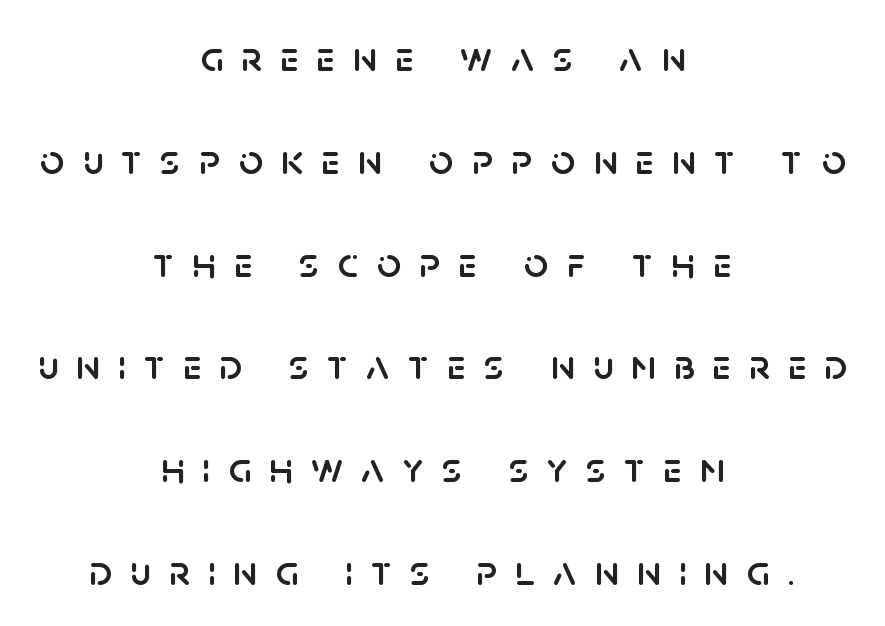
{"serif": "no", "italic": "no", "width": "normal", "stroke_contrast": "low", "x_height": "large", "monospaced": "no", "underline": "no", "align": "center", "line_spacing": "loose", "line_spacing_ratio": 2.39, "letter_spacing": "wide", "letter_spacing_em": 0.42, "glyph_px": 43}
